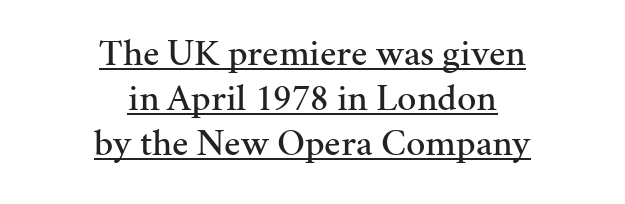
The image shows 38 px serif type, upright; set centered, line spacing 1.19x, normal letter spacing, underlined; medium stroke contrast and a medium x-height.
